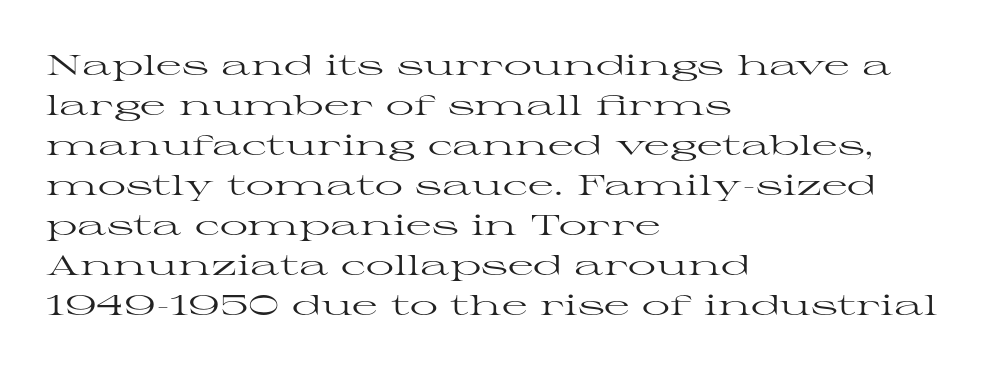
A classic flush-left, rag-right setting is used for this passage. Italic? Not at all — the glyphs are vertical. The rendering shows small feet on the letterforms — a serif design. The face looks like a standard text weight, possibly lighter. These lines sit exactly where default settings would place them. A clean baseline with only descenders dipping below it.
